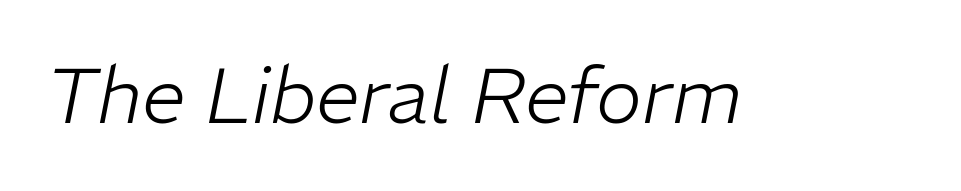
{"italic": "yes", "lean": "right", "slant_degrees": 11, "bold": "no", "weight": "light", "width": "normal", "stroke_contrast": "low", "x_height": "medium", "monospaced": "no", "underline": "no", "letter_spacing": "normal", "letter_spacing_em": 0.0, "glyph_px": 78}
